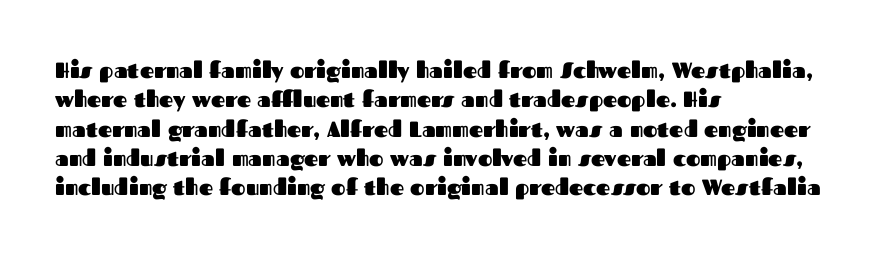
The image shows 22 px bold type, upright; set left-aligned, normal line spacing (1.33x), normal letter spacing, not underlined.
